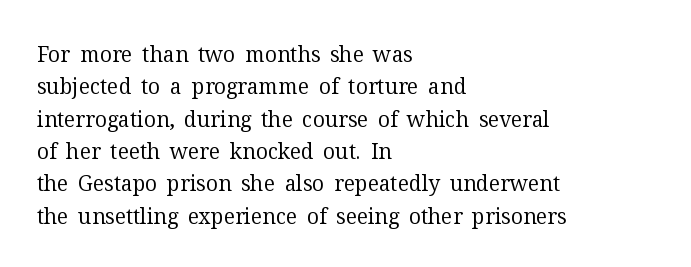
The image shows 21 px text type, upright; set left-aligned, normal line spacing (1.54x), normal letter spacing, not underlined.
